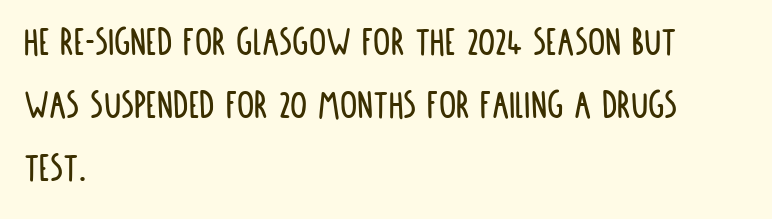
The image shows 43 px condensed sans-serif type, upright; set left-aligned, normal line spacing (1.47x), normal letter spacing, not underlined; low stroke contrast and a large x-height.
